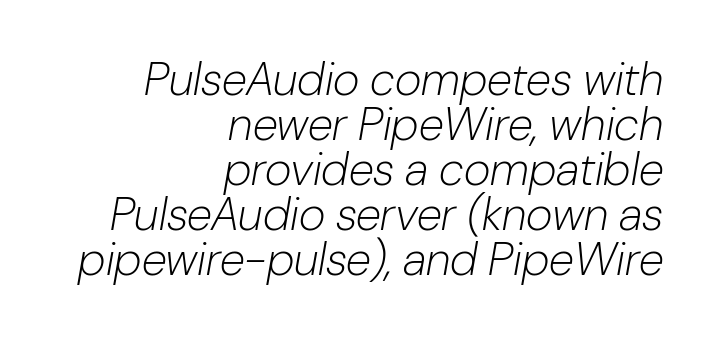
{"italic": "yes", "lean": "right", "slant_degrees": 10, "bold": "no", "weight": "light", "width": "normal", "stroke_contrast": "low", "x_height": "medium", "monospaced": "no", "underline": "no", "align": "right", "line_spacing": "tight", "line_spacing_ratio": 0.98, "letter_spacing": "normal", "letter_spacing_em": 0.0, "glyph_px": 46}
